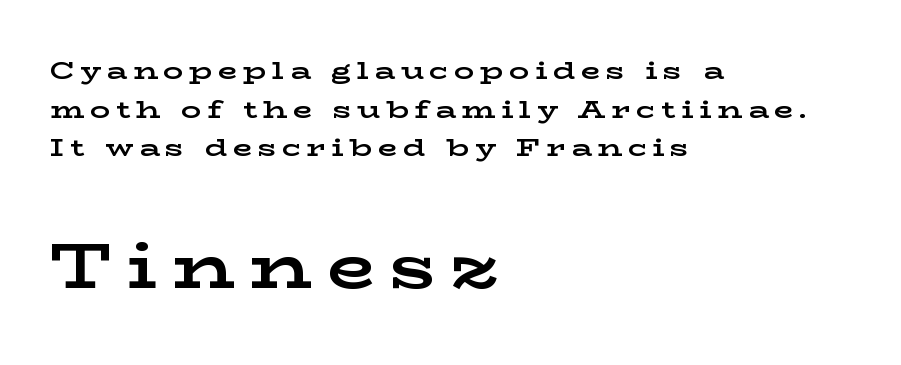
The image shows 63 px bold, wide serif type, upright; set left-aligned, normal line spacing (1.55x), unusually wide letter spacing (+0.23 em), not underlined; the second (bottom) block is 2.52x larger; low stroke contrast and a medium x-height.
